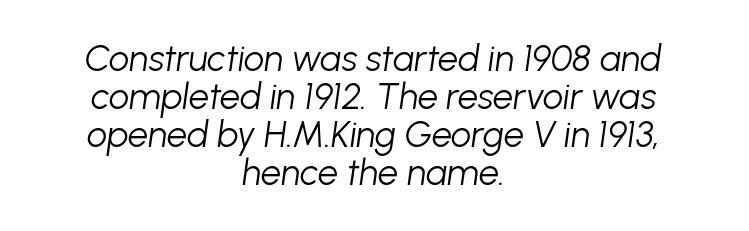
The words here are not underlined. Honestly, the letter spacing is just normal — you wouldn't notice it. When letters slant like this, we call the style italic. A light-to-regular cut is what we see here. Horizontally, the lines are justified to the midpoint only. This sample trades vertical openness for compactness between lines.
